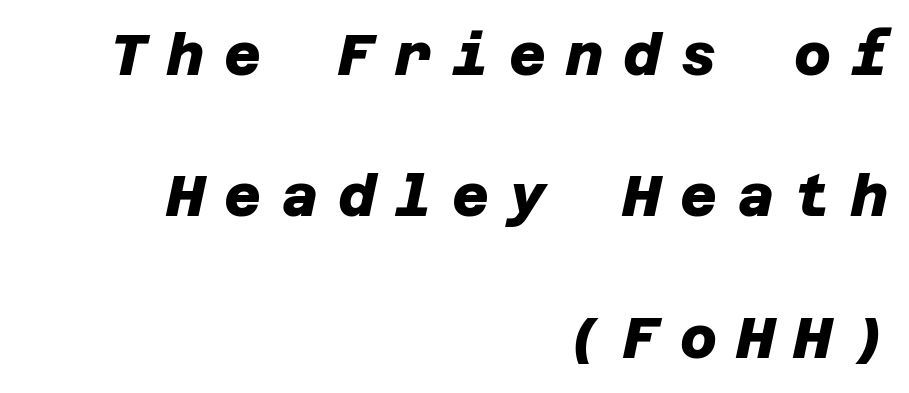
Are there feet on the stems? There aren't — it's a sans. Each word looks stretched out because of the extra space between its letters. Emphasis by weight is at full strength: bold. The foot of each line stays bare and open.
